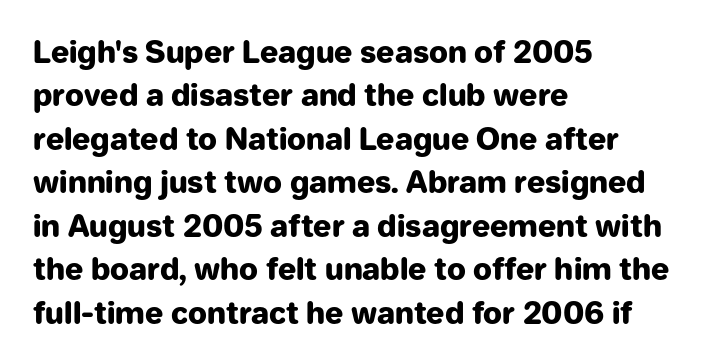
The image shows 30 px heavy sans-serif type, upright; set left-aligned, normal line spacing (1.45x), normal letter spacing, not underlined; low stroke contrast and a medium x-height.
